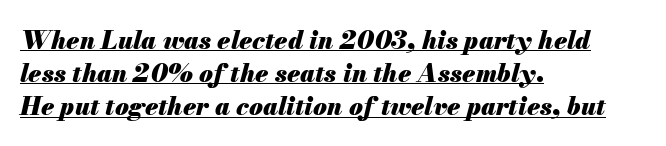
Each word holds together tightly as a unit, with standard inter-letter gaps. Notice how descenders clear the ascenders below comfortably — that's standard leading. Thick stems and heavy bowls — unmistakably bold. Where is the straight margin? On the left.
